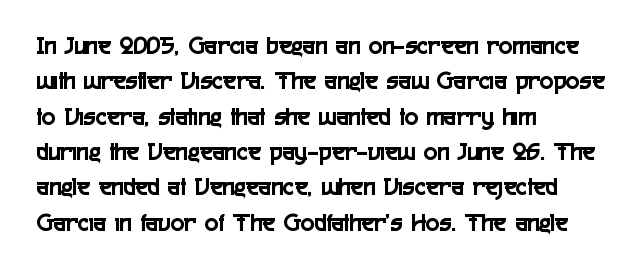
{"italic": "no", "underline": "no", "align": "left", "line_spacing": "normal", "line_spacing_ratio": 1.36, "letter_spacing": "normal", "letter_spacing_em": 0.0, "glyph_px": 26}
